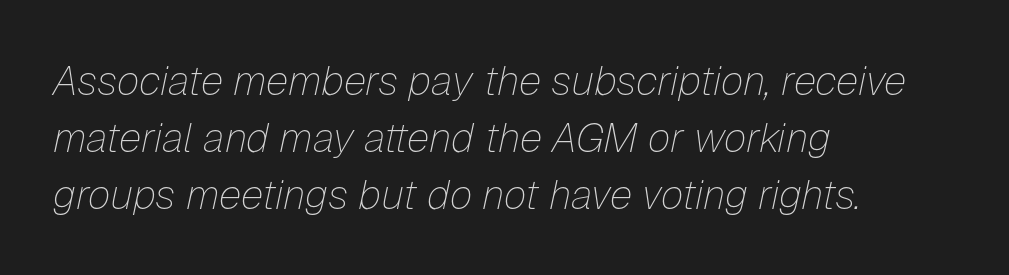
{"italic": "yes", "lean": "right", "slant_degrees": 12, "bold": "no", "weight": "thin", "width": "normal", "stroke_contrast": "low", "x_height": "medium", "monospaced": "no", "underline": "no", "align": "left", "line_spacing": "normal", "line_spacing_ratio": 1.39, "letter_spacing": "normal", "letter_spacing_em": 0.0, "glyph_px": 41}
